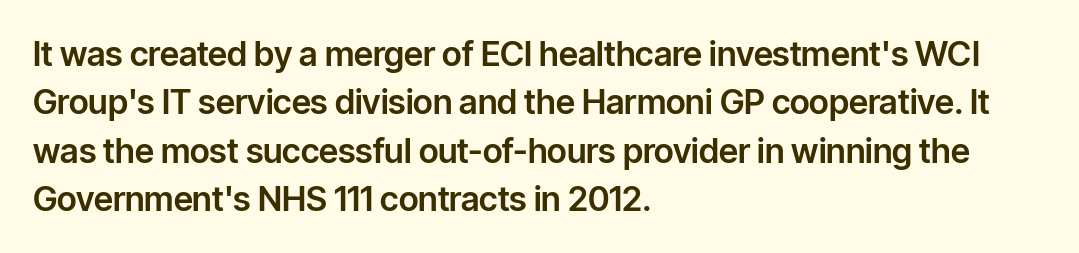
Plain, unruled lines of type. These lines were composed using upright roman letters. The face used here is proportionally spaced, like ordinary book or web type. In CSS terms this would be text-align: left. Summary of vertical rhythm: regular, with standard interline spacing. The letters carry no serifs — their stems end cleanly without finishing strokes.
